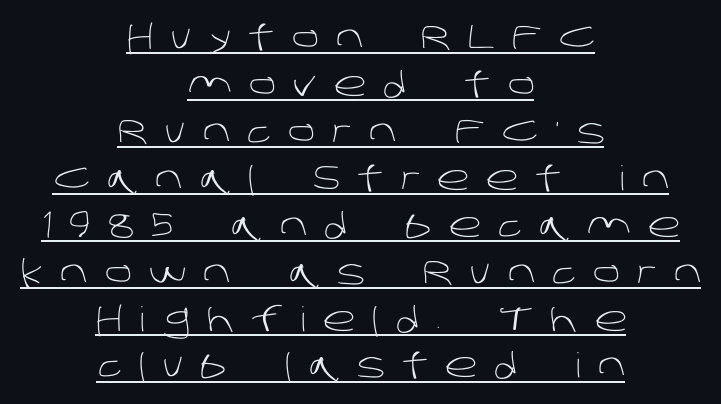
The passage shown is not bold in any degree. A normal amount of white space separates one row of letters from the next. The passage shown is typed in a proportional face where columns would drift. How are the letters spaced? Widely, with obvious added tracking. Regarding serifs, this sample does without them. Glance below the letters and you will spot a drawn line.
